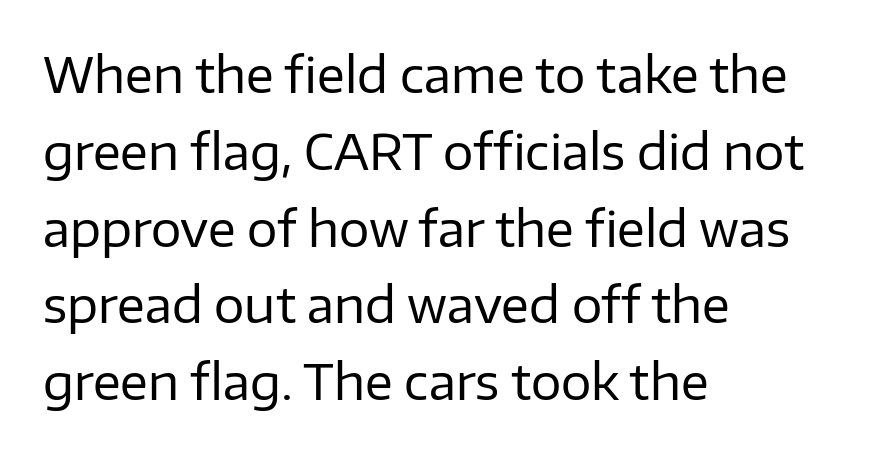
Weight: regular or lighter. Notice how the passage keeps a crisp vertical edge on the left only. Does extra space separate the letters? No, they use regular spacing. Regarding serifs, this sample does without them.
